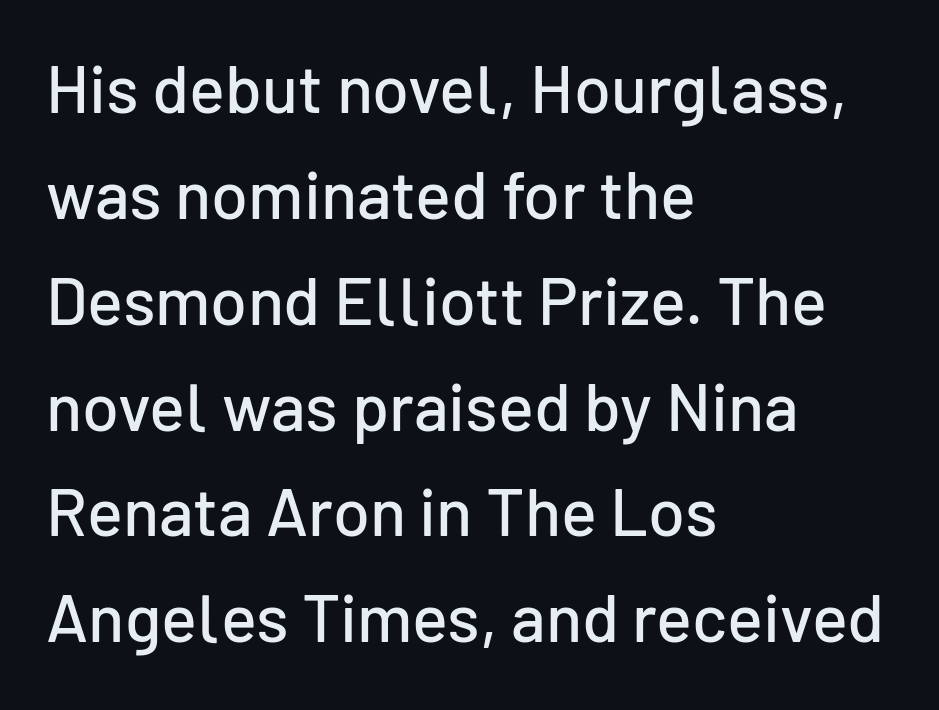
{"serif": "no", "italic": "no", "width": "normal", "stroke_contrast": "low", "x_height": "medium", "monospaced": "no", "underline": "no", "align": "left", "line_spacing": "normal", "line_spacing_ratio": 1.58, "letter_spacing": "normal", "letter_spacing_em": 0.0, "glyph_px": 67}
